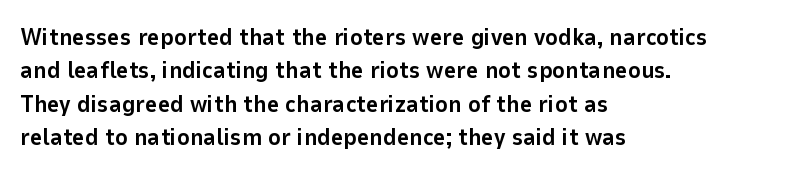
The image shows 24 px bold type, upright; set left-aligned, normal line spacing (1.39x), normal letter spacing, not underlined.
